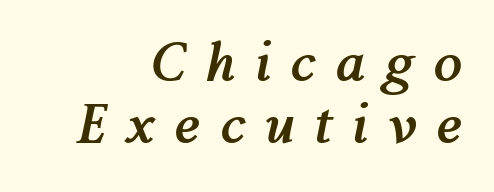
Q: Is the text bold? A: Yes.
Q: Is the text italic (slanted)? A: Yes, it leans right by about 12 degrees.
Q: Is the text underlined? A: No.
Q: How is the paragraph aligned? A: Right-aligned.
Q: Is the spacing between letters normal or unusually wide? A: Unusually wide.
Q: Width (condensed, normal, or wide)? A: Normal.
Q: Stroke contrast? A: Medium.
Q: x-height? A: Medium.
Q: Monospaced? A: No.
